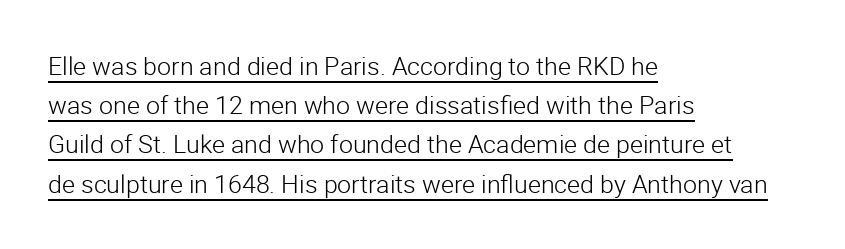
The image shows 25 px text type, upright; set left-aligned, normal line spacing (1.57x), normal letter spacing, underlined.
